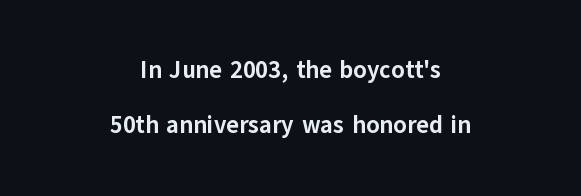
The image shows 24 px bold type, upright; set centered, loose line spacing (2.31x), normal letter spacing, not underlined.
